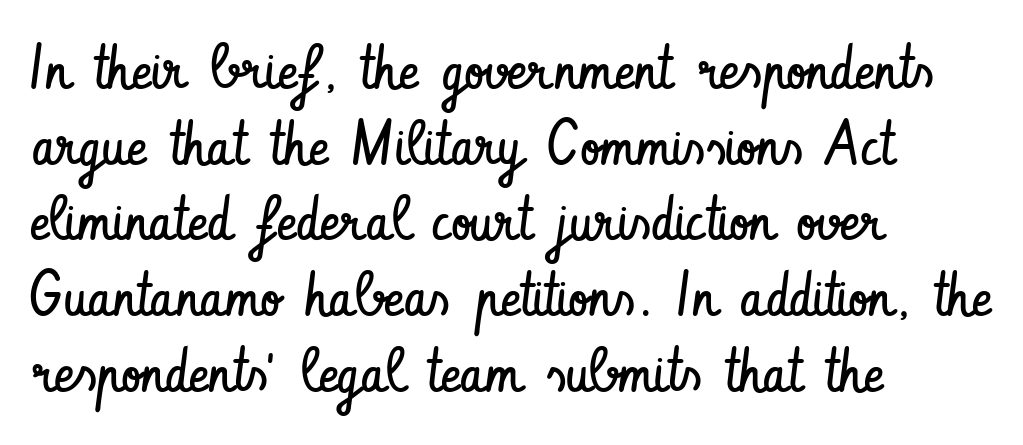
{"serif": "no", "italic": "no", "bold": "no", "weight": "regular", "width": "condensed", "stroke_contrast": "low", "x_height": "small", "monospaced": "no", "underline": "no", "align": "left", "line_spacing_ratio": 1.22, "letter_spacing": "normal", "letter_spacing_em": 0.0, "glyph_px": 62}
